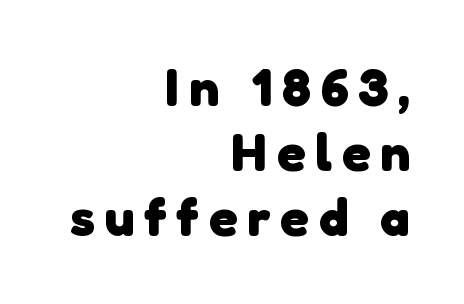
Q: Is the text bold? A: Yes.
Q: Is the typeface a serif or a sans-serif typeface? A: Sans-serif.
Q: Is the text underlined? A: No.
Q: How is the paragraph aligned? A: Right-aligned.
Q: Width (condensed, normal, or wide)? A: Normal.
Q: Stroke contrast? A: Low.
Q: x-height? A: Medium.
Q: Monospaced? A: No.
